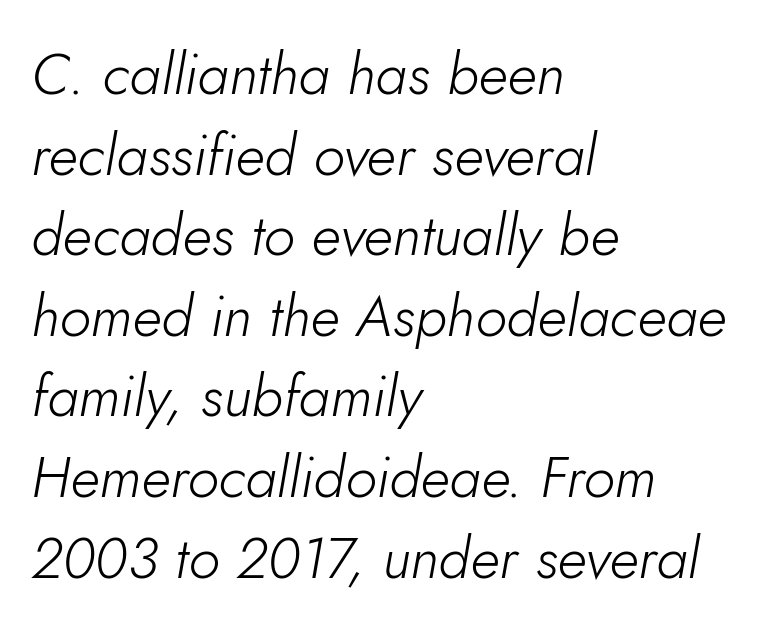
The image shows 58 px light type, italic (leaning right); set left-aligned, normal line spacing (1.39x), normal letter spacing, not underlined; low stroke contrast and a small x-height.
